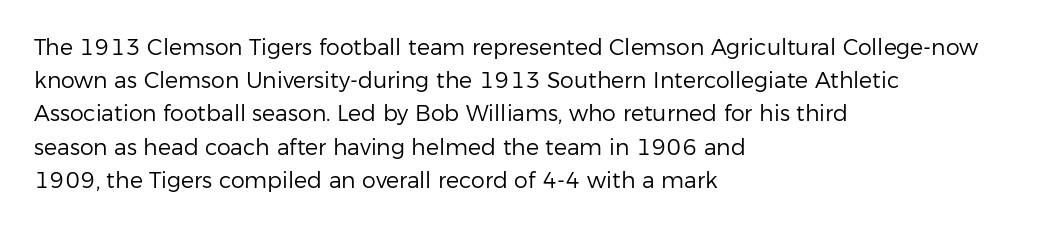
{"italic": "no", "bold": "no", "underline": "no", "align": "left", "line_spacing": "normal", "line_spacing_ratio": 1.51, "letter_spacing": "normal", "letter_spacing_em": 0.0, "glyph_px": 22}
